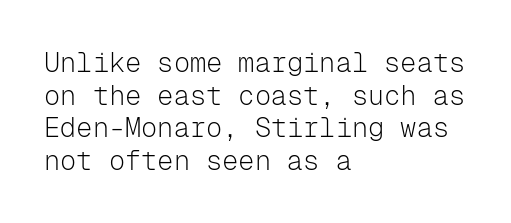
{"italic": "no", "bold": "no", "underline": "no", "align": "left", "line_spacing_ratio": 1.21, "letter_spacing": "normal", "letter_spacing_em": 0.0, "glyph_px": 27}
